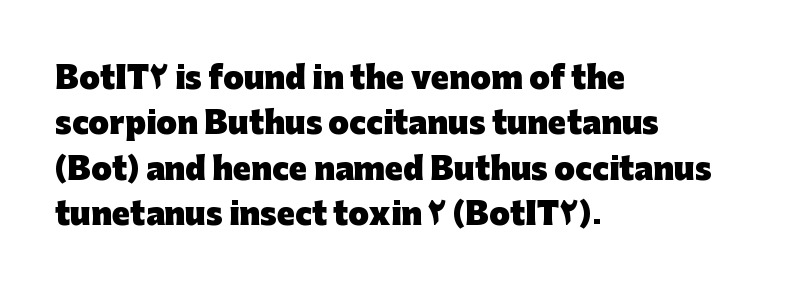
Each line starts at the same left margin while the right side varies. Stroke terminals: plain, sans-serif. Does extra space separate the letters? No, they use regular spacing. Lines of text with bare space underneath. In terms of posture, this sample is upright. This is heavy type, rendered in bold.
